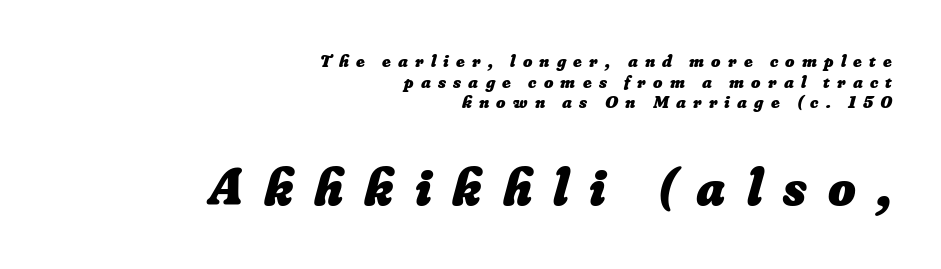
Q: Is the text bold? A: Yes.
Q: Is the text underlined? A: No.
Q: How is the paragraph aligned? A: Right-aligned.
Q: Is the spacing between letters normal or unusually wide? A: Unusually wide.
Q: Is the spacing between lines tight, normal or loose? A: Tight.
Q: Which block of text is set in a larger size, the first (top) or the second (bottom)? A: The second (bottom) one.
Q: Width (condensed, normal, or wide)? A: Normal.
Q: Stroke contrast? A: Low.
Q: x-height? A: Small.
Q: Monospaced? A: No.
